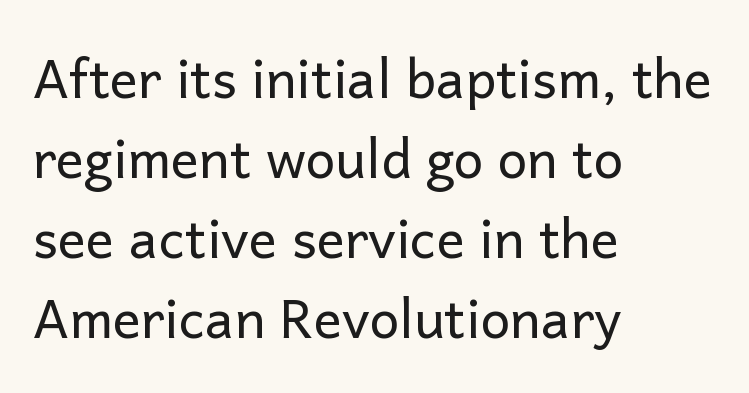
Each letter keeps its own natural width here, so spacing adapts to shape. The rows are spaced the way most documents space them. Which margin do the lines hug? The left one — the right edge is uneven. To sum up the face: it is a sans, with no serifs. Here the glyphs are tracked normally, forming tight word shapes. Beneath every word, the page is bare.
